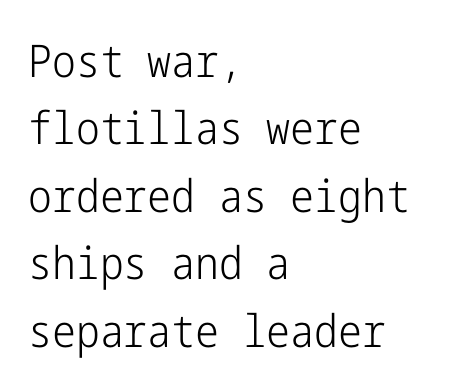
The image shows 45 px light, condensed sans-serif type, upright; set left-aligned, normal line spacing (1.5x), normal letter spacing, not underlined; low stroke contrast and a medium x-height.
